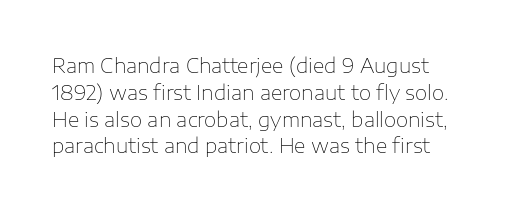
{"italic": "no", "bold": "no", "underline": "no", "line_spacing": "normal", "line_spacing_ratio": 1.34, "letter_spacing": "normal", "letter_spacing_em": 0.0, "glyph_px": 20}
